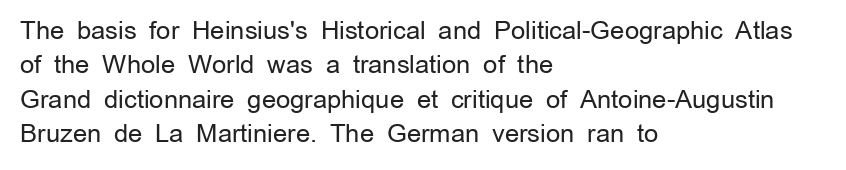
{"italic": "no", "bold": "no", "underline": "no", "align": "left", "line_spacing": "normal", "line_spacing_ratio": 1.38, "letter_spacing": "normal", "letter_spacing_em": 0.0, "glyph_px": 25}
